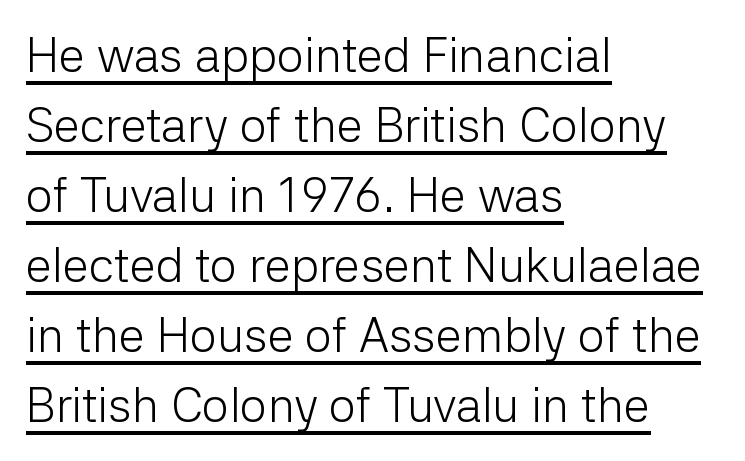
Q: Is the text bold? A: No.
Q: Is the text italic (slanted)? A: No, it is upright.
Q: Is the typeface a serif or a sans-serif typeface? A: Sans-serif.
Q: Is the text underlined? A: Yes.
Q: How is the paragraph aligned? A: Left-aligned.
Q: Is the spacing between letters normal or unusually wide? A: Normal.
Q: Is the spacing between lines tight, normal or loose? A: Normal.
Q: Width (condensed, normal, or wide)? A: Normal.
Q: Stroke contrast? A: Low.
Q: x-height? A: Medium.
Q: Monospaced? A: No.
